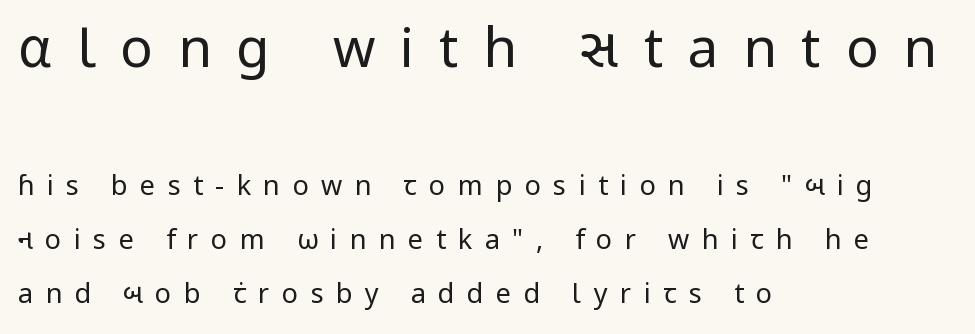
The image shows 54 px regular-weight sans-serif type, upright; set left-aligned, loose line spacing (2.01x), unusually wide letter spacing (+0.46 em), not underlined; the first (top) block is 2.0x larger; low stroke contrast and a medium x-height.
